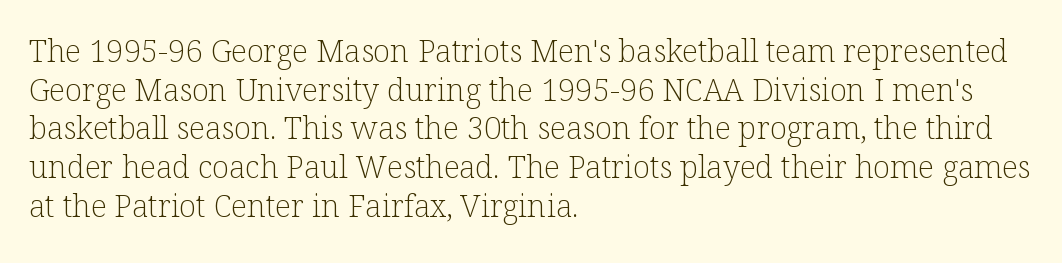
Q: Is the text bold? A: No.
Q: Is the text italic (slanted)? A: No, it is upright.
Q: Is the typeface a serif or a sans-serif typeface? A: Serif.
Q: Is the text underlined? A: No.
Q: How is the paragraph aligned? A: Left-aligned.
Q: Is the spacing between letters normal or unusually wide? A: Normal.
Q: Is the spacing between lines tight, normal or loose? A: Normal.
Q: Width (condensed, normal, or wide)? A: Normal.
Q: Stroke contrast? A: Low.
Q: x-height? A: Medium.
Q: Monospaced? A: No.
